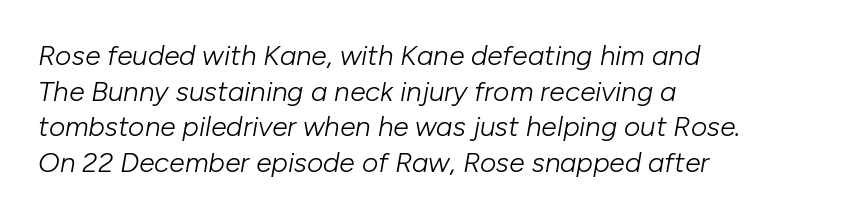
Would a proofreader flag this as italicized? Yes. Reading down the block, your eye returns to a fixed left position each line. Compared with typical paragraphs, the rows here are spaced about the same. Is the letter spacing exaggerated? No — it looks like the ordinary default.
